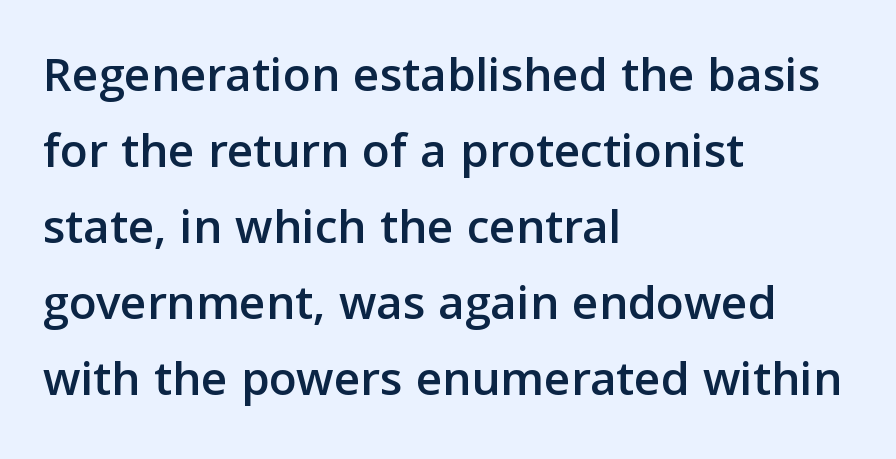
The image shows 51 px sans-serif type, upright; set left-aligned, normal line spacing (1.49x), normal letter spacing, not underlined; low stroke contrast and a medium x-height.
